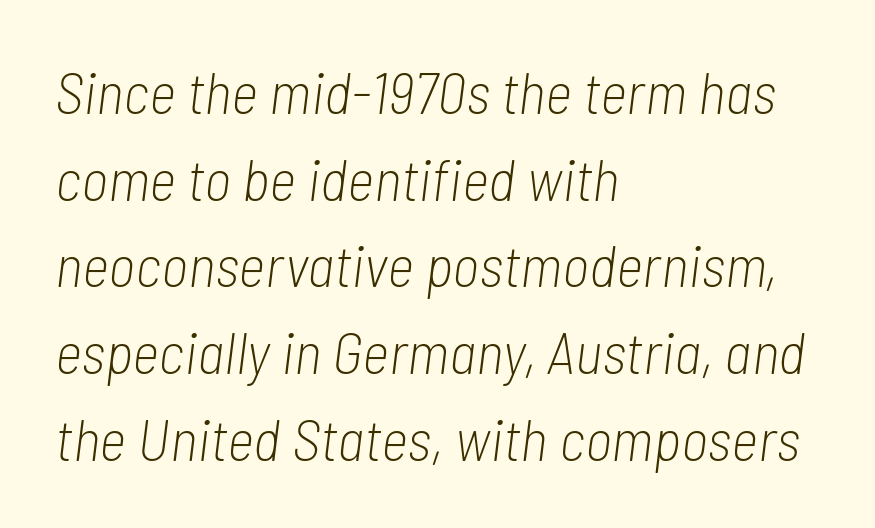
A typesetter would call this proportional, since set widths differ per character. The gaps between neighbouring characters are ordinary and unremarkable. The compositor pushed each line to the left boundary. Slant detected: the letters are inclined. Weight: in the light-to-regular range. The string is rendered with underlining switched off.
